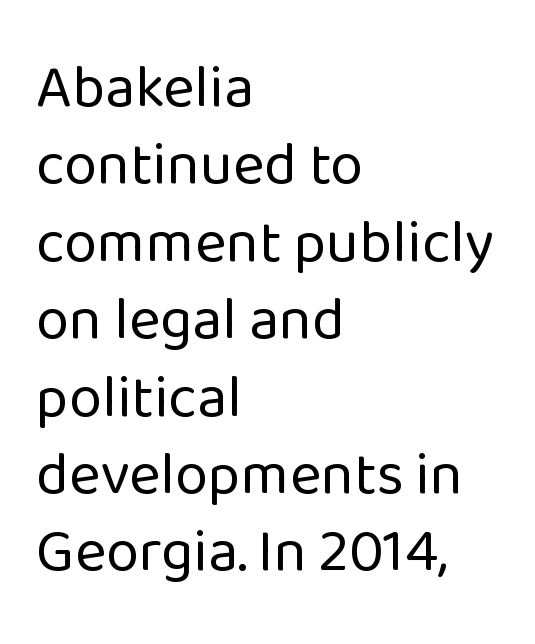
The rows are spaced the way most documents space them. The foot of each line stays bare and open. Where is the straight margin? On the left. Posture: vertical. No extra ink here — the face is not bold. The rendering uses natural spacing where letterforms have individual widths.
